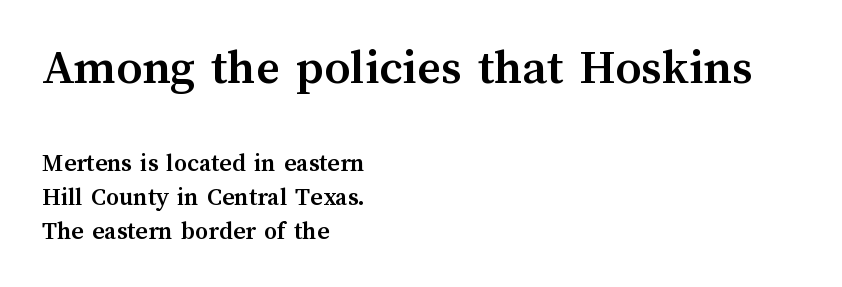
Clear beneath every line of the passage. Each letter keeps its own natural width here, so spacing adapts to shape. I'd describe the lettering as bold — thick and assertive. Casual observation: everything's shoved over to the left.
